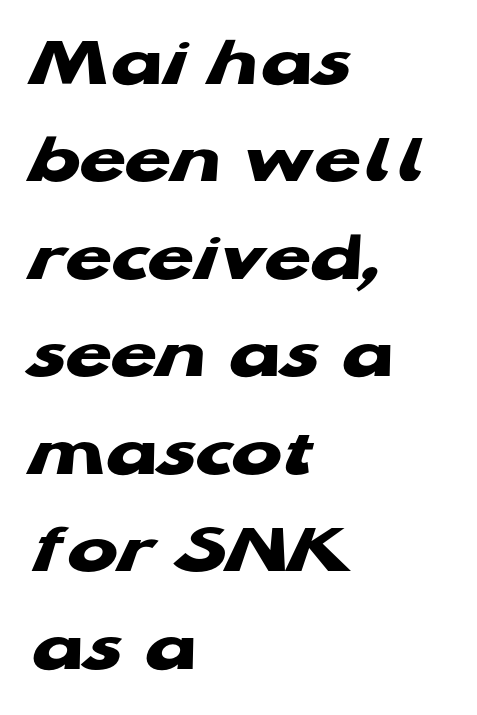
The image shows 75 px heavy, wide sans-serif type; set left-aligned, normal line spacing (1.3x), normal letter spacing, not underlined; low stroke contrast and a medium x-height.
